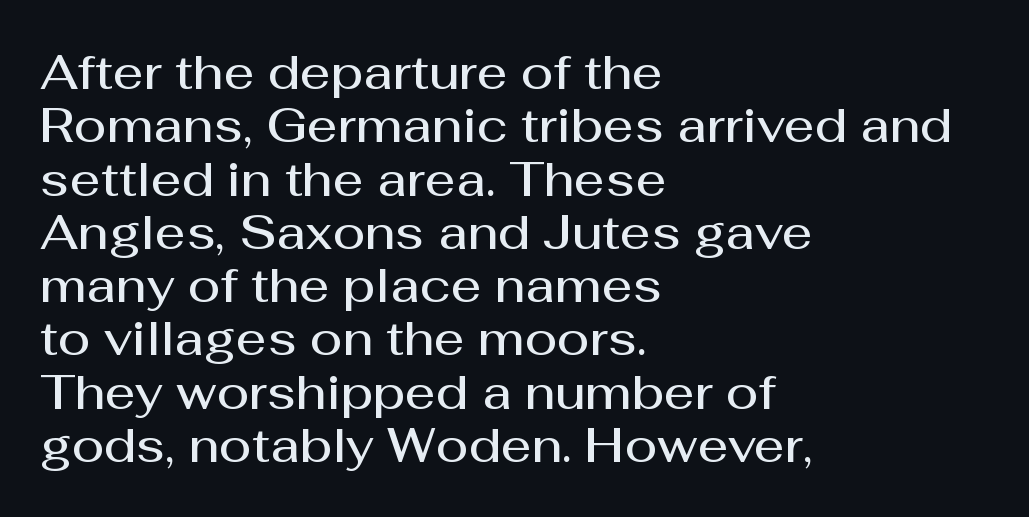
{"serif": "no", "italic": "no", "bold": "semi", "weight": "semibold", "width": "normal", "stroke_contrast": "medium", "x_height": "medium", "monospaced": "no", "underline": "no", "align": "left", "line_spacing": "tight", "line_spacing_ratio": 1.11, "letter_spacing": "normal", "letter_spacing_em": 0.0, "glyph_px": 48}
